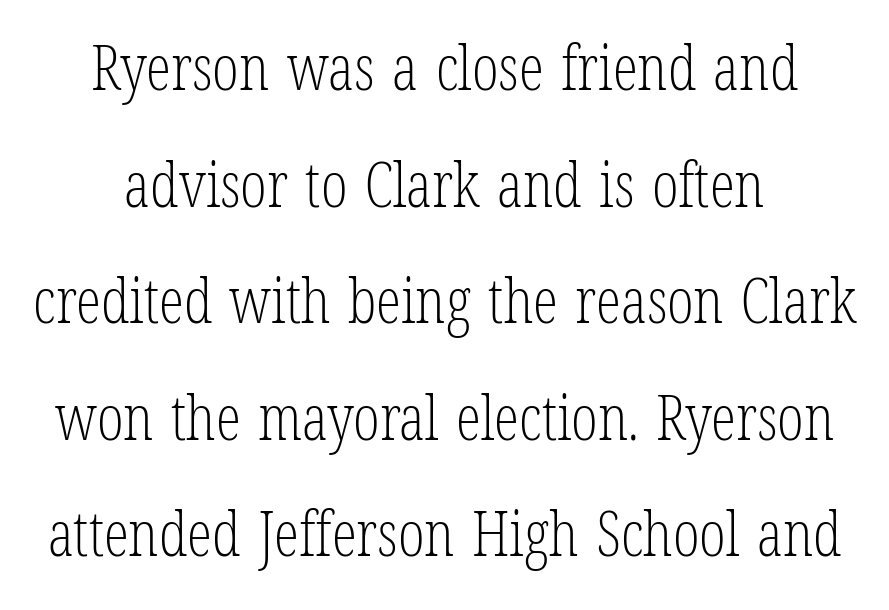
Q: Is the text bold? A: No.
Q: Is the text italic (slanted)? A: No, it is upright.
Q: Is the typeface a serif or a sans-serif typeface? A: Serif.
Q: Is the text underlined? A: No.
Q: How is the paragraph aligned? A: Centered.
Q: Is the spacing between letters normal or unusually wide? A: Normal.
Q: Width (condensed, normal, or wide)? A: Condensed.
Q: Stroke contrast? A: Low.
Q: x-height? A: Medium.
Q: Monospaced? A: No.
